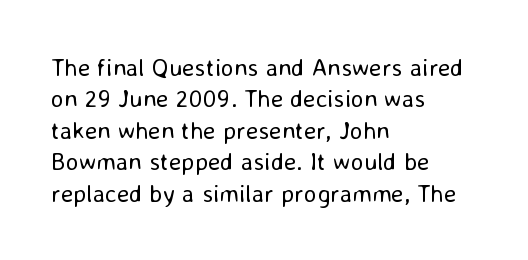
{"italic": "no", "bold": "no", "underline": "no", "align": "left", "line_spacing": "normal", "line_spacing_ratio": 1.26, "letter_spacing": "normal", "letter_spacing_em": 0.0, "glyph_px": 25}
